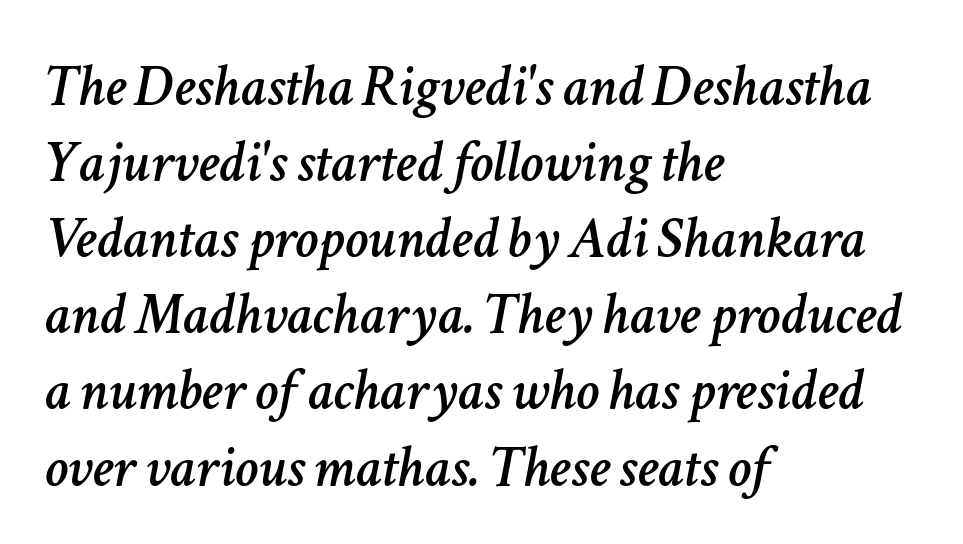
Q: Is the text italic (slanted)? A: Yes, it leans right by about 11 degrees.
Q: Is the text underlined? A: No.
Q: How is the paragraph aligned? A: Left-aligned.
Q: Is the spacing between letters normal or unusually wide? A: Normal.
Q: Is the spacing between lines tight, normal or loose? A: Normal.
Q: Width (condensed, normal, or wide)? A: Normal.
Q: Stroke contrast? A: Low.
Q: x-height? A: Medium.
Q: Monospaced? A: No.
